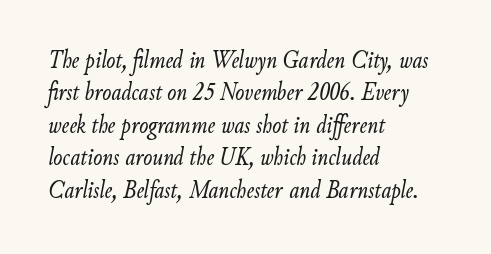
Q: Is the text bold? A: No.
Q: Is the text italic (slanted)? A: Yes, it leans right by about 9 degrees.
Q: Is the text underlined? A: No.
Q: How is the paragraph aligned? A: Left-aligned.
Q: Is the spacing between letters normal or unusually wide? A: Normal.
